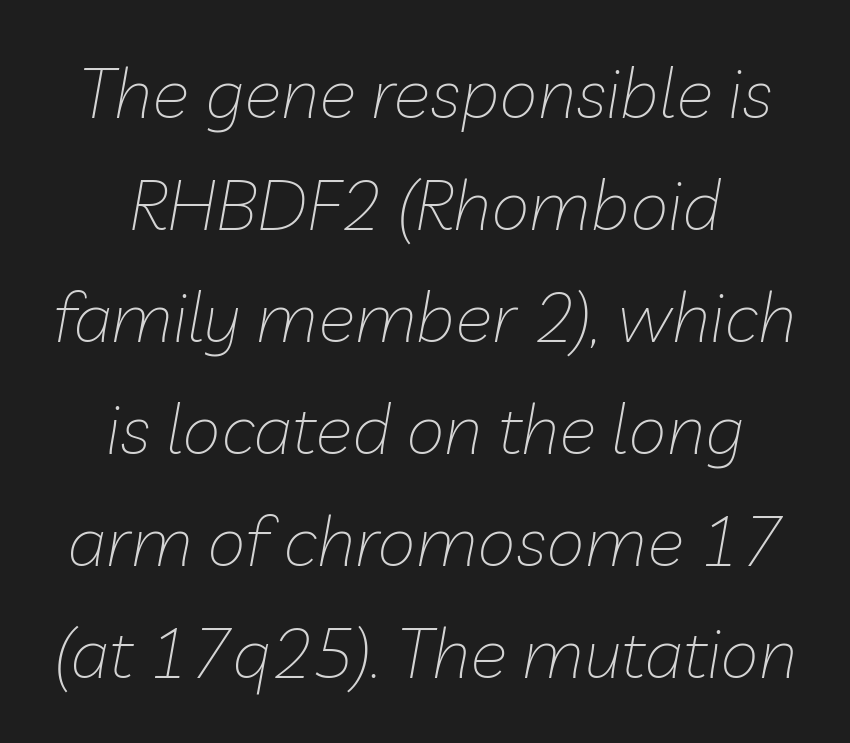
The image shows 70 px thin type, italic (leaning right); set centered, normal line spacing (1.6x), normal letter spacing, not underlined; low stroke contrast and a medium x-height.
